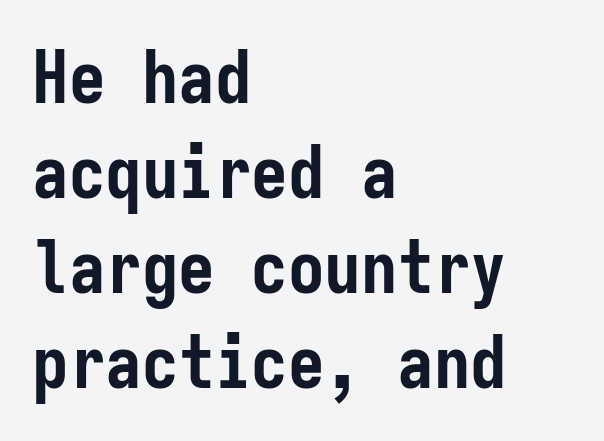
Fixed-width glyphs throughout — classic coding-font behaviour. All the whitespace from short lines collects on the right. Serif or sans? Sans — the stroke terminals are bare. The glyphs have the mass of a bold cut. The specimen omits any rule beneath the text block's lines.
